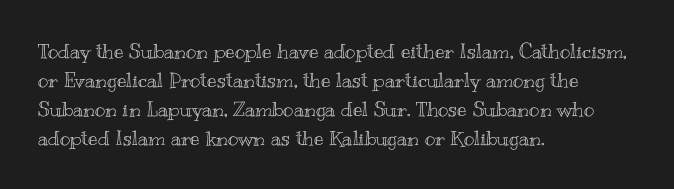
Q: Is the text italic (slanted)? A: No, it is upright.
Q: Is the text underlined? A: No.
Q: How is the paragraph aligned? A: Left-aligned.
Q: Is the spacing between letters normal or unusually wide? A: Normal.
Q: Is the spacing between lines tight, normal or loose? A: Normal.
